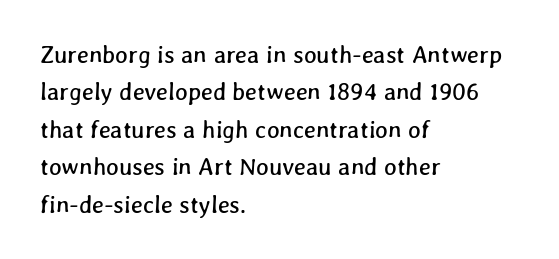
The image shows 24 px text type; set left-aligned, normal line spacing (1.56x), normal letter spacing, not underlined.
